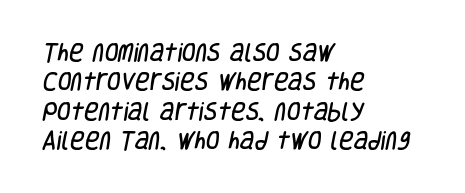
The image shows 20 px text type; set left-aligned, normal line spacing (1.47x), normal letter spacing, not underlined.
